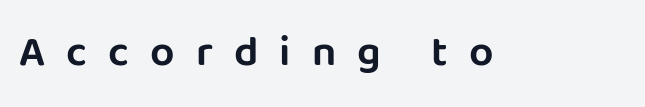
The image shows 43 px sans-serif type, upright; set unusually wide letter spacing (+0.49 em), not underlined; low stroke contrast and a large x-height.
